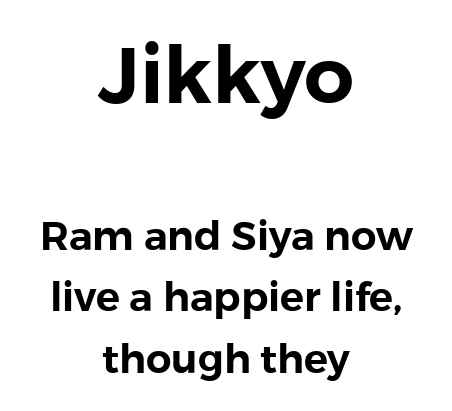
Q: Is the text italic (slanted)? A: No, it is upright.
Q: Is the typeface a serif or a sans-serif typeface? A: Sans-serif.
Q: Is the text underlined? A: No.
Q: How is the paragraph aligned? A: Centered.
Q: Is the spacing between letters normal or unusually wide? A: Normal.
Q: Is the spacing between lines tight, normal or loose? A: Normal.
Q: Which block of text is set in a larger size, the first (top) or the second (bottom)? A: The first (top) one.
Q: Width (condensed, normal, or wide)? A: Normal.
Q: Stroke contrast? A: Low.
Q: x-height? A: Medium.
Q: Monospaced? A: No.
